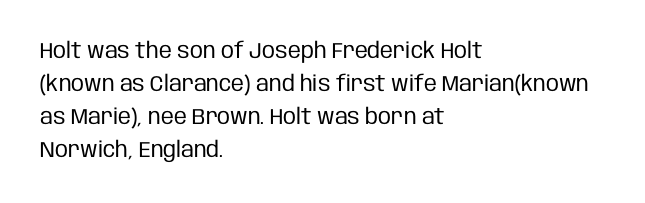
The image shows 22 px text type, upright; set left-aligned, normal line spacing (1.5x), normal letter spacing, not underlined.
